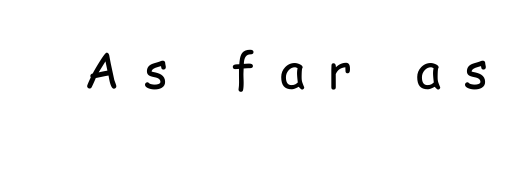
Q: Is the text bold? A: No.
Q: Is the text italic (slanted)? A: No, it is upright.
Q: Is the typeface a serif or a sans-serif typeface? A: Sans-serif.
Q: Is the text underlined? A: No.
Q: Is the spacing between letters normal or unusually wide? A: Unusually wide.
Q: Width (condensed, normal, or wide)? A: Condensed.
Q: Stroke contrast? A: Low.
Q: x-height? A: Medium.
Q: Monospaced? A: No.
